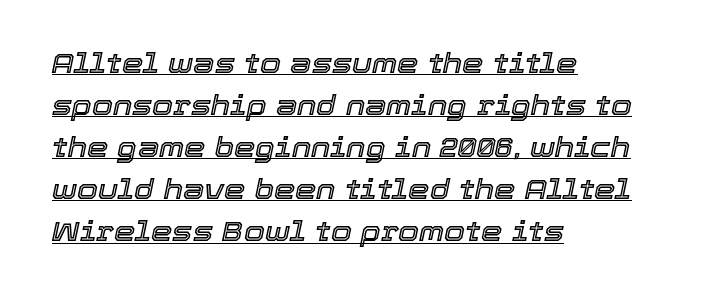
Q: Is the text italic (slanted)? A: Yes, it leans right by about 12 degrees.
Q: Is the text underlined? A: Yes.
Q: How is the paragraph aligned? A: Left-aligned.
Q: Is the spacing between letters normal or unusually wide? A: Normal.
Q: Is the spacing between lines tight, normal or loose? A: Normal.
